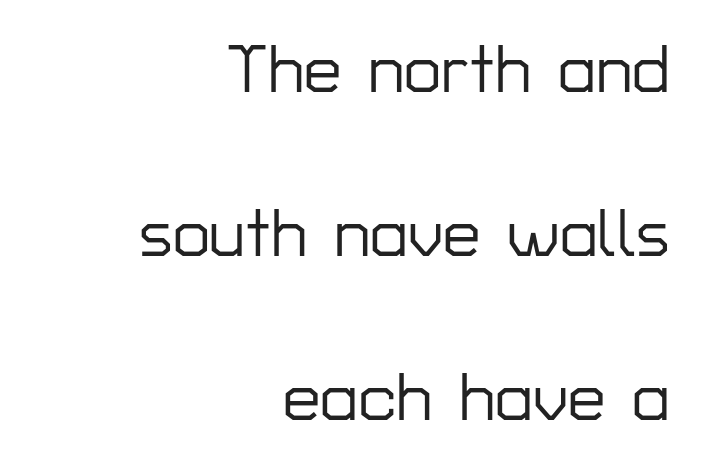
{"serif": "no", "italic": "no", "width": "normal", "stroke_contrast": "low", "x_height": "medium", "monospaced": "no", "underline": "no", "align": "right", "line_spacing": "loose", "line_spacing_ratio": 2.45, "letter_spacing": "normal", "letter_spacing_em": 0.0, "glyph_px": 67}
